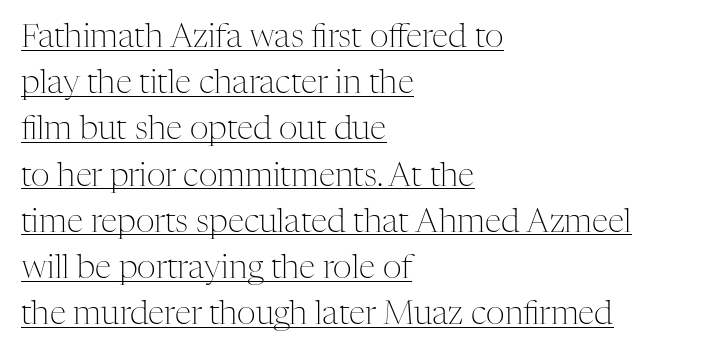
The image shows 33 px light serif type, upright; set left-aligned, normal line spacing (1.4x), normal letter spacing, underlined; medium stroke contrast and a medium x-height.
